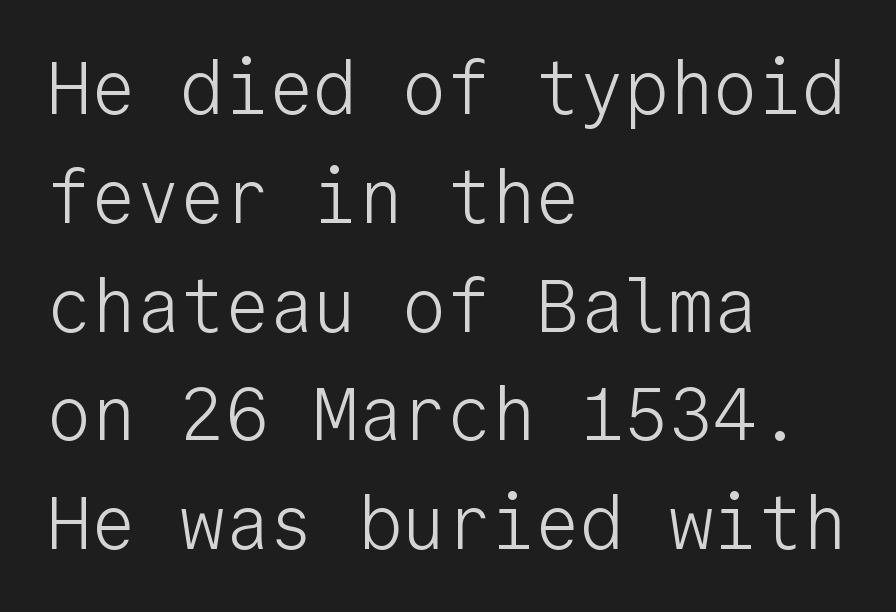
Q: Is the text bold? A: No.
Q: Is the text italic (slanted)? A: No, it is upright.
Q: Is the typeface a serif or a sans-serif typeface? A: Sans-serif.
Q: Is the text underlined? A: No.
Q: How is the paragraph aligned? A: Left-aligned.
Q: Is the spacing between letters normal or unusually wide? A: Normal.
Q: Is the spacing between lines tight, normal or loose? A: Normal.
Q: Width (condensed, normal, or wide)? A: Normal.
Q: Stroke contrast? A: Low.
Q: x-height? A: Medium.
Q: Monospaced? A: Yes.
